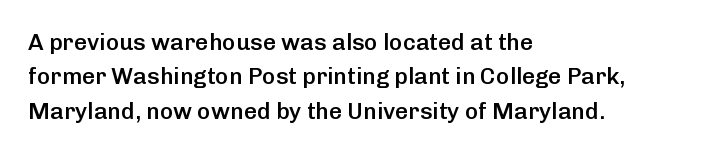
The image shows 23 px text type, upright; set left-aligned, normal line spacing (1.5x), normal letter spacing, not underlined.
